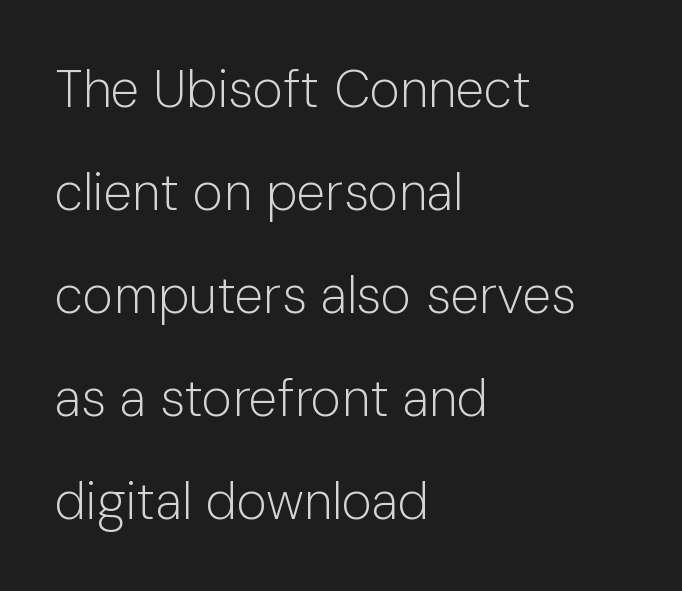
{"serif": "no", "italic": "no", "bold": "no", "weight": "light", "width": "normal", "stroke_contrast": "low", "x_height": "medium", "monospaced": "no", "underline": "no", "align": "left", "line_spacing": "loose", "line_spacing_ratio": 1.98, "letter_spacing": "normal", "letter_spacing_em": 0.0, "glyph_px": 52}
